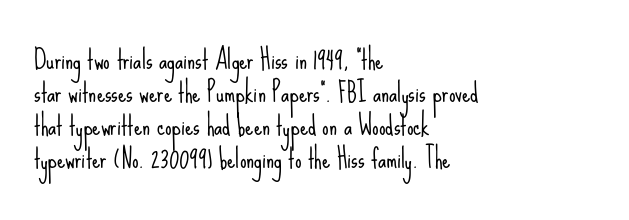
The image shows 26 px text type, upright; set left-aligned, normal line spacing (1.27x), normal letter spacing, not underlined.
